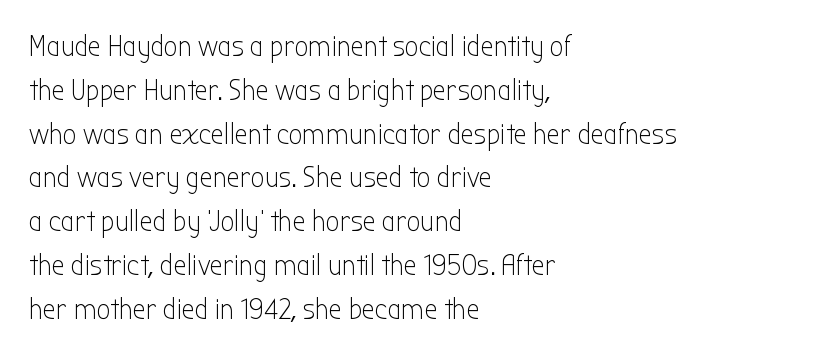
Do the characters align in a grid? No, the font is proportional. Bare-footed words on every line. Counters stay open thanks to moderate or lighter strokes. Notice how descenders clear the ascenders below comfortably — that's standard leading.
